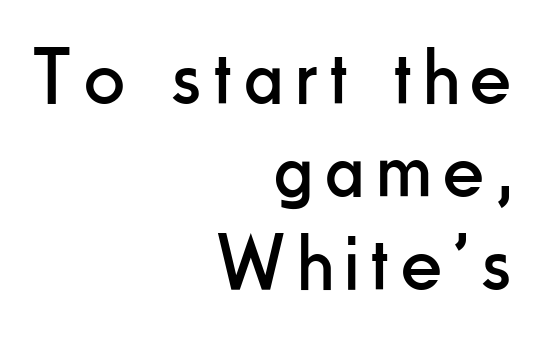
{"serif": "no", "italic": "no", "bold": "no", "weight": "regular", "width": "condensed", "stroke_contrast": "low", "x_height": "small", "monospaced": "no", "underline": "no", "align": "right", "line_spacing_ratio": 1.16, "glyph_px": 80}
